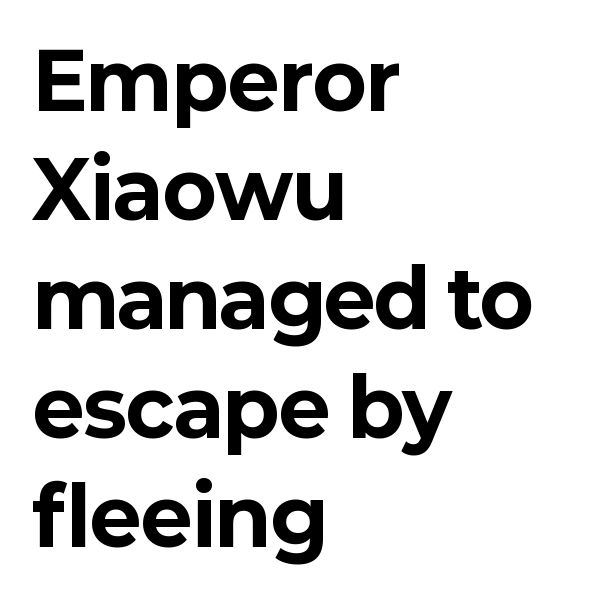
The image shows 79 px bold sans-serif type, upright; set left-aligned, normal line spacing (1.38x), normal letter spacing, not underlined; low stroke contrast and a medium x-height.
